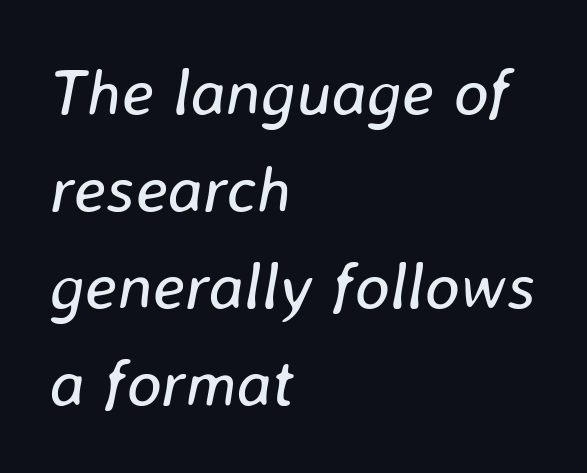
The image shows 66 px regular-weight type, italic (leaning right); set left-aligned, normal line spacing (1.47x), normal letter spacing, not underlined; low stroke contrast and a medium x-height.
